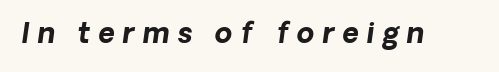
Descender tails drop into unmarked territory. The specimen reads as italic at a glance. Is this a fixed-width face? No — the glyphs have proportional, varying widths. Does the weight exceed regular? Yes, all the way to bold. Here the glyphs are tracked loosely, breaking word shapes into spaced letters.
